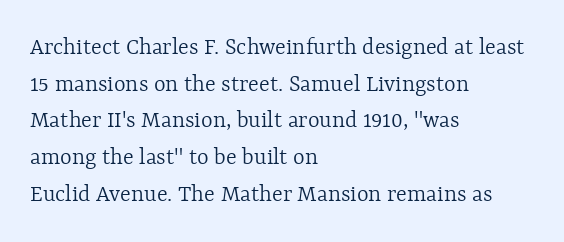
{"italic": "no", "bold": "no", "underline": "no", "align": "left", "line_spacing": "normal", "line_spacing_ratio": 1.47, "letter_spacing": "normal", "letter_spacing_em": 0.0, "glyph_px": 25}
